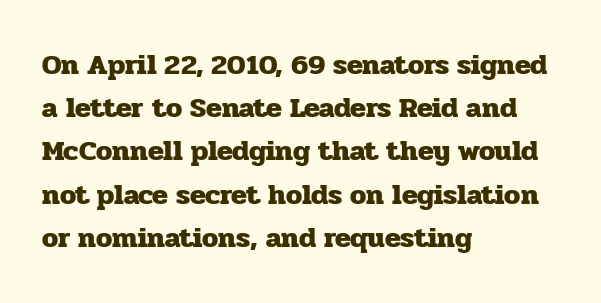
Q: Is the text bold? A: Yes.
Q: Is the text italic (slanted)? A: No, it is upright.
Q: Is the typeface a serif or a sans-serif typeface? A: Serif.
Q: Is the text underlined? A: No.
Q: How is the paragraph aligned? A: Left-aligned.
Q: Is the spacing between letters normal or unusually wide? A: Normal.
Q: Is the spacing between lines tight, normal or loose? A: Normal.
Q: Width (condensed, normal, or wide)? A: Normal.
Q: Stroke contrast? A: Low.
Q: x-height? A: Medium.
Q: Monospaced? A: No.
